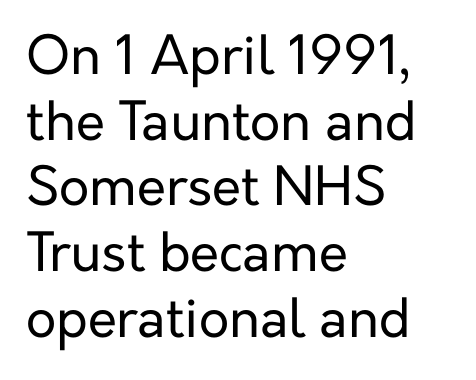
Q: Is the text bold? A: No.
Q: Is the text italic (slanted)? A: No, it is upright.
Q: Is the typeface a serif or a sans-serif typeface? A: Sans-serif.
Q: Is the text underlined? A: No.
Q: How is the paragraph aligned? A: Left-aligned.
Q: Is the spacing between letters normal or unusually wide? A: Normal.
Q: Width (condensed, normal, or wide)? A: Normal.
Q: Stroke contrast? A: Low.
Q: x-height? A: Medium.
Q: Monospaced? A: No.
